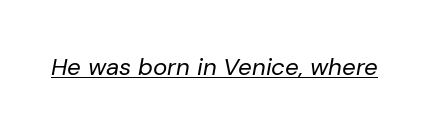
The image shows 24 px text type, italic (leaning right); set normal letter spacing, underlined.
